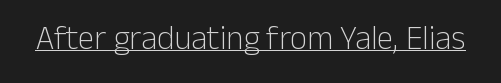
Unlike italic type, these characters show no tilt at all. Do the characters align in a grid? No, the font is proportional. Ink coverage per letter is moderate at most. Nothing sits at the stroke ends, so this counts as sans-serif. Quick note: underline on. These lines keep a tight, regular rhythm from letter to letter.
